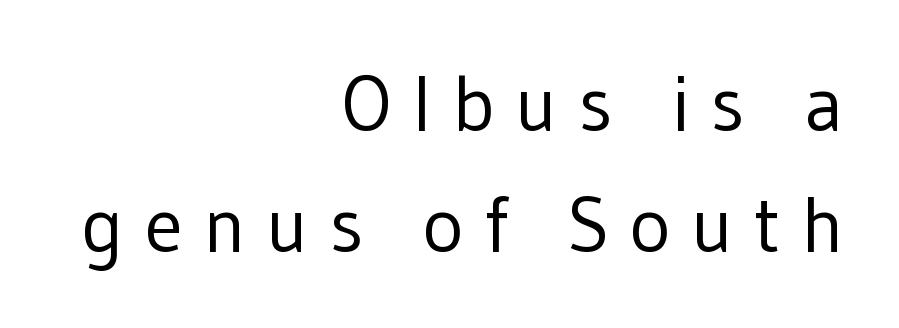
The image shows 78 px regular-weight sans-serif type, upright; set right-aligned, normal line spacing (1.55x), unusually wide letter spacing (+0.26 em), not underlined; low stroke contrast and a medium x-height.
